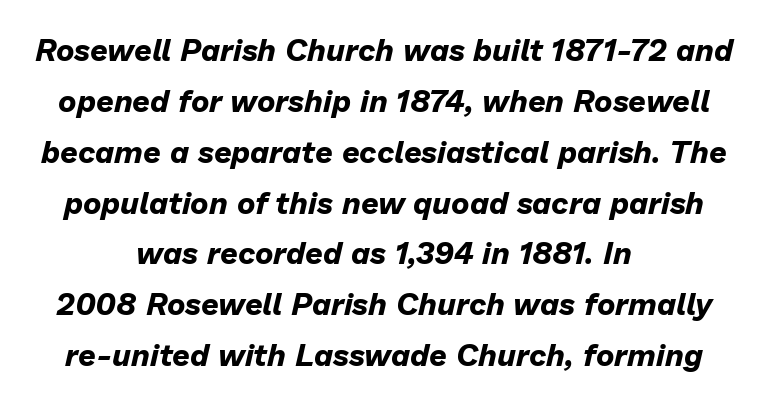
The image shows 31 px bold type, italic (leaning right); set centered, normal line spacing (1.64x), normal letter spacing, not underlined; low stroke contrast and a medium x-height.
